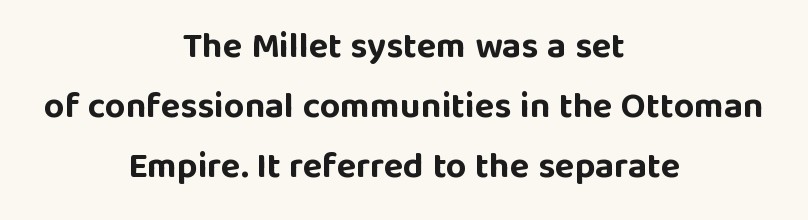
{"serif": "no", "italic": "no", "bold": "yes", "weight": "bold", "width": "normal", "stroke_contrast": "low", "x_height": "large", "monospaced": "no", "underline": "no", "align": "center", "line_spacing": "normal", "line_spacing_ratio": 1.66, "letter_spacing": "normal", "letter_spacing_em": 0.0, "glyph_px": 36}
